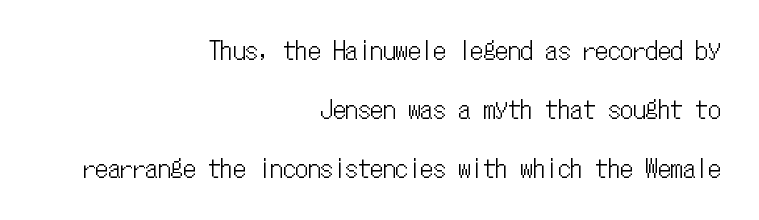
Q: Is the text italic (slanted)? A: No, it is upright.
Q: Is the text underlined? A: No.
Q: How is the paragraph aligned? A: Right-aligned.
Q: Is the spacing between letters normal or unusually wide? A: Normal.
Q: Is the spacing between lines tight, normal or loose? A: Loose.
